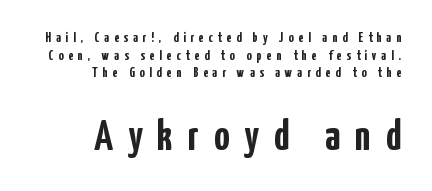
{"serif": "no", "italic": "no", "bold": "yes", "weight": "semibold", "width": "condensed", "stroke_contrast": "low", "x_height": "medium", "monospaced": "no", "underline": "no", "align": "right", "line_spacing": "normal", "line_spacing_ratio": 1.26, "letter_spacing": "wide", "letter_spacing_em": 0.35, "larger_block": "second", "size_ratio": 3.07, "glyph_px": 43}
